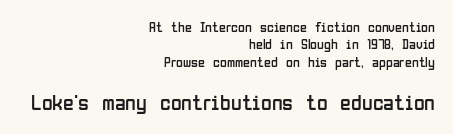
Q: Is the text bold? A: No.
Q: Is the text italic (slanted)? A: No, it is upright.
Q: Is the text underlined? A: No.
Q: How is the paragraph aligned? A: Right-aligned.
Q: Is the spacing between letters normal or unusually wide? A: Normal.
Q: Is the spacing between lines tight, normal or loose? A: Normal.
Q: Which block of text is set in a larger size, the first (top) or the second (bottom)? A: The second (bottom) one.
